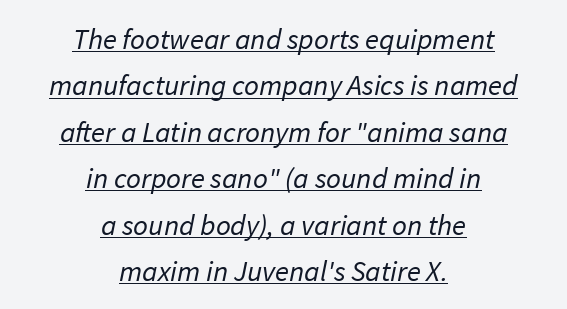
Q: Is the text bold? A: No.
Q: Is the typeface a serif or a sans-serif typeface? A: Sans-serif.
Q: Is the text underlined? A: Yes.
Q: How is the paragraph aligned? A: Centered.
Q: Is the spacing between letters normal or unusually wide? A: Normal.
Q: Is the spacing between lines tight, normal or loose? A: Normal.
Q: Width (condensed, normal, or wide)? A: Normal.
Q: Stroke contrast? A: Low.
Q: x-height? A: Medium.
Q: Monospaced? A: No.
